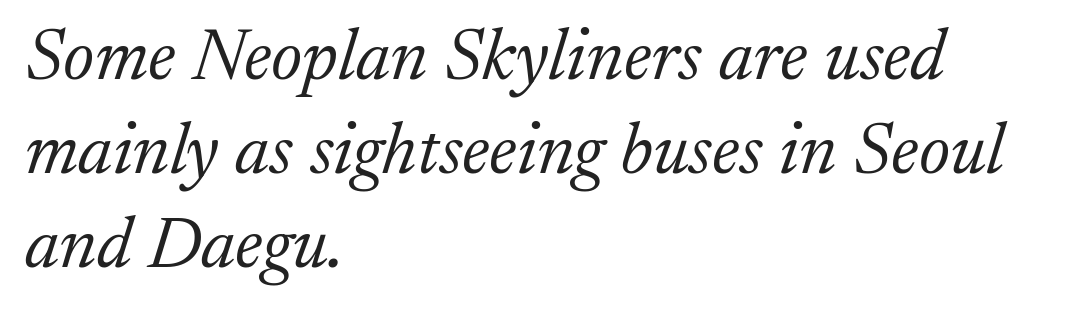
The image shows 73 px light serif type, italic (leaning right); set left-aligned, normal line spacing (1.29x), normal letter spacing, not underlined; low stroke contrast and a medium x-height.
